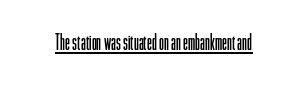
{"italic": "no", "bold": "no", "underline": "yes", "letter_spacing": "normal", "letter_spacing_em": 0.0, "glyph_px": 22}
